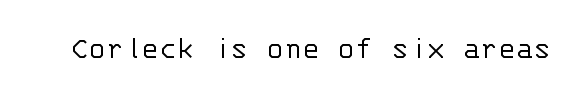
The image shows 33 px light sans-serif type, upright, monospaced; set normal letter spacing, not underlined; low stroke contrast and a large x-height.
